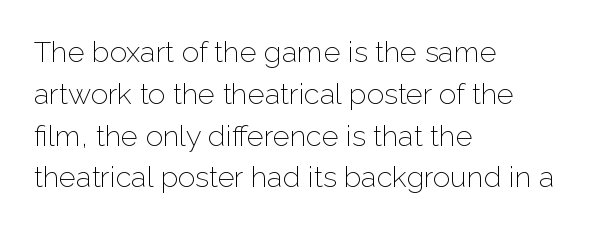
The image shows 29 px light sans-serif type, upright; set left-aligned, normal line spacing (1.44x), normal letter spacing, not underlined; low stroke contrast and a medium x-height.
